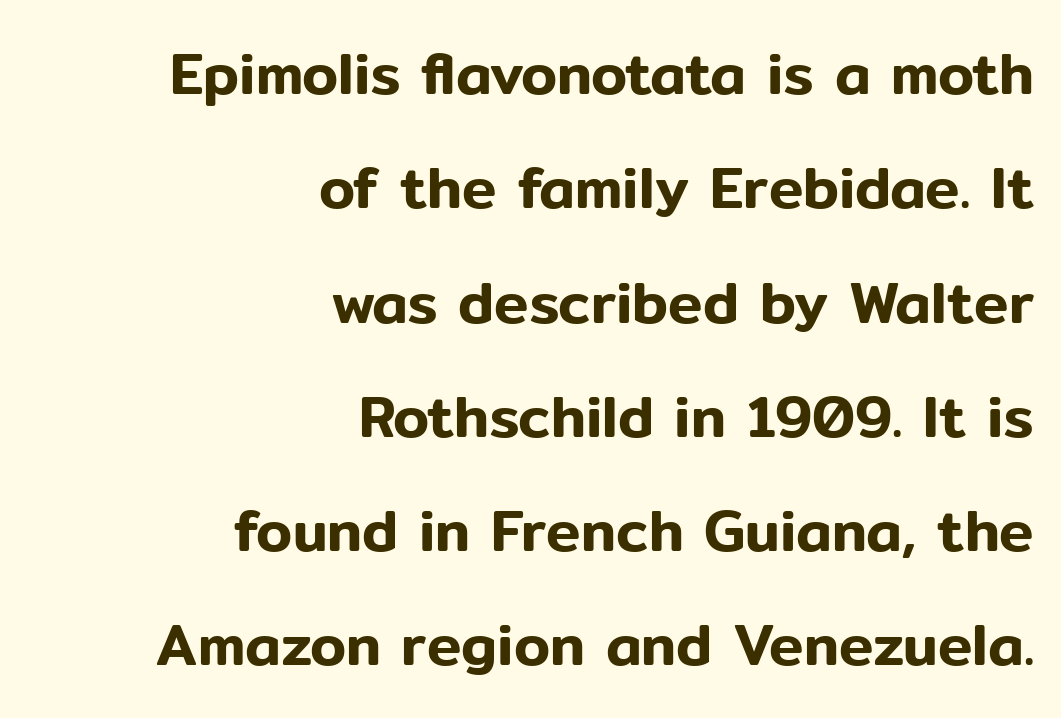
Line spacing here is loose. The passage is arranged like a letterhead date or caption credit — flush right. Inter-character spacing is left at the font's built-in metrics. No feet cap the strokes, marking this as sans-serif type.
